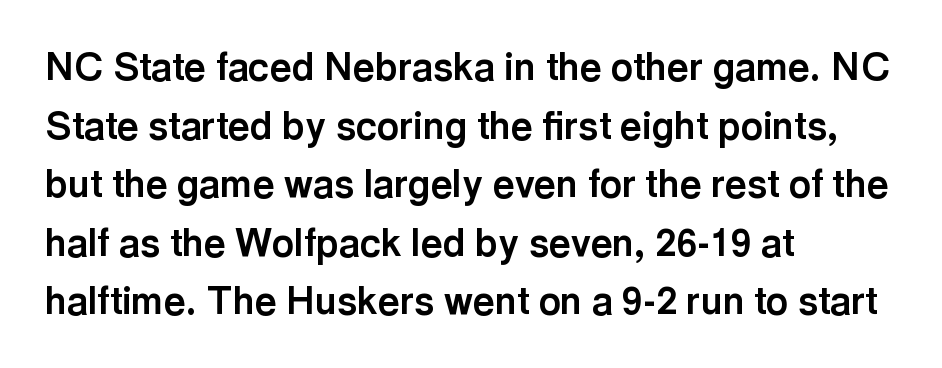
The image shows 38 px bold sans-serif type, upright; set left-aligned, normal line spacing (1.54x), normal letter spacing, not underlined; a medium x-height.
